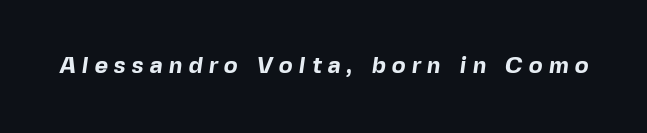
Q: Is the text bold? A: Yes.
Q: Is the text underlined? A: No.
Q: Is the spacing between letters normal or unusually wide? A: Unusually wide.
